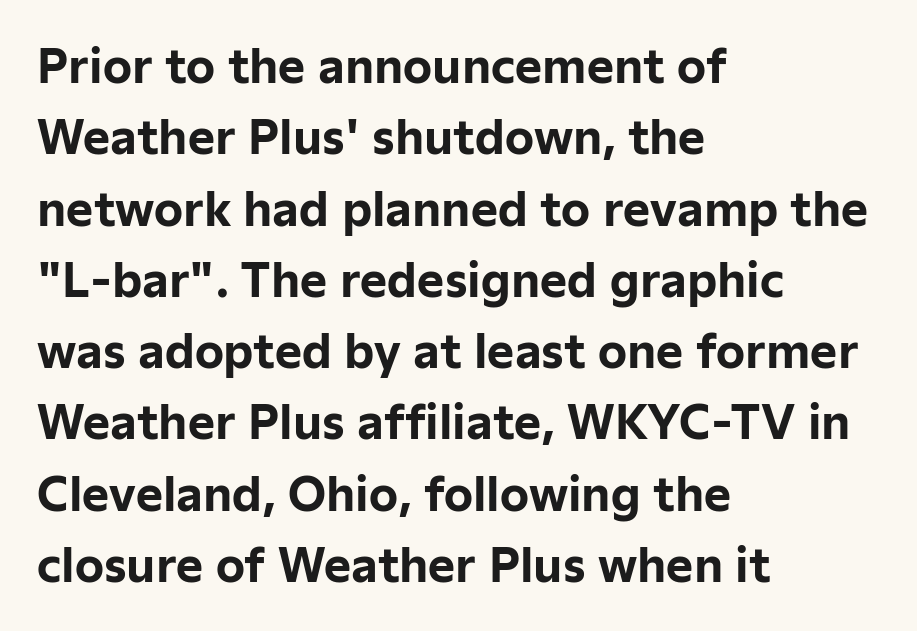
Q: Is the text bold? A: Yes.
Q: Is the text italic (slanted)? A: No, it is upright.
Q: Is the typeface a serif or a sans-serif typeface? A: Sans-serif.
Q: Is the text underlined? A: No.
Q: How is the paragraph aligned? A: Left-aligned.
Q: Is the spacing between letters normal or unusually wide? A: Normal.
Q: Is the spacing between lines tight, normal or loose? A: Normal.
Q: Width (condensed, normal, or wide)? A: Normal.
Q: Stroke contrast? A: Low.
Q: x-height? A: Medium.
Q: Monospaced? A: No.
